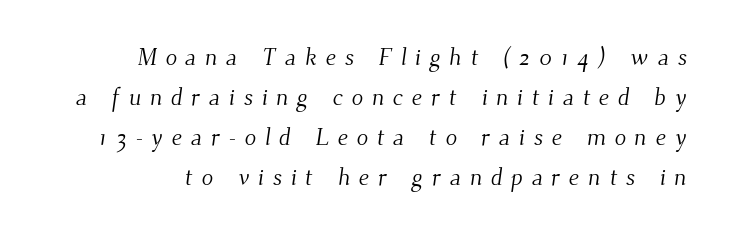
{"bold": "no", "underline": "no", "line_spacing": "normal", "line_spacing_ratio": 1.66, "letter_spacing": "wide", "letter_spacing_em": 0.36, "glyph_px": 24}
